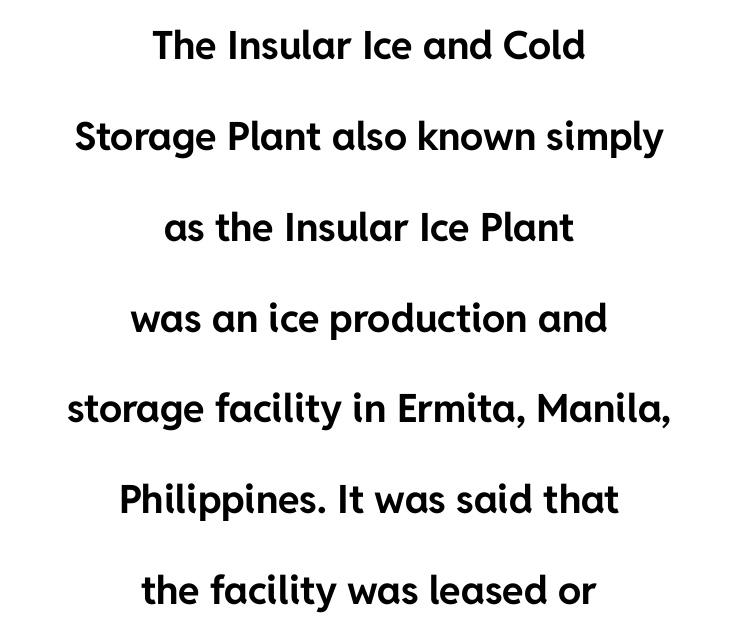
{"serif": "no", "italic": "no", "bold": "yes", "weight": "bold", "width": "normal", "stroke_contrast": "low", "x_height": "medium", "monospaced": "no", "underline": "no", "align": "center", "line_spacing": "loose", "line_spacing_ratio": 2.33, "letter_spacing": "normal", "letter_spacing_em": 0.0, "glyph_px": 39}
